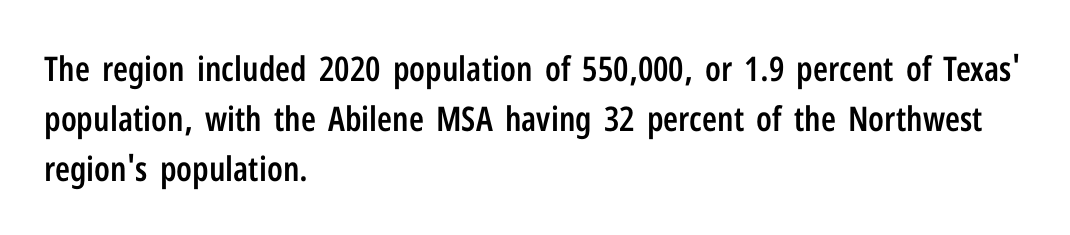
The image shows 34 px semibold, condensed sans-serif type, upright; set left-aligned, normal line spacing (1.47x), normal letter spacing, not underlined; low stroke contrast and a medium x-height.
